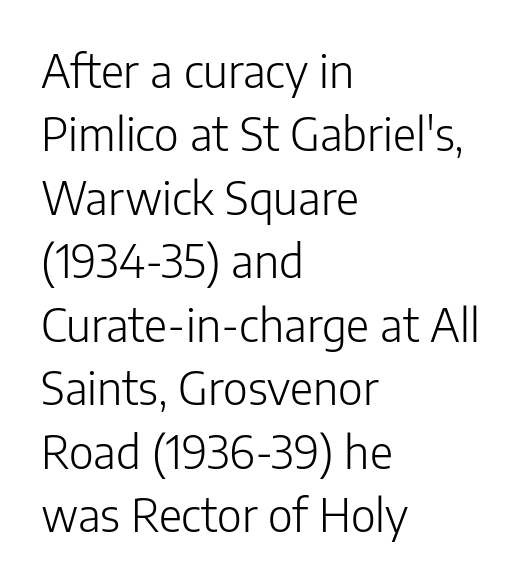
The image shows 45 px light sans-serif type, upright; set left-aligned, normal line spacing (1.41x), normal letter spacing, not underlined; low stroke contrast and a medium x-height.
